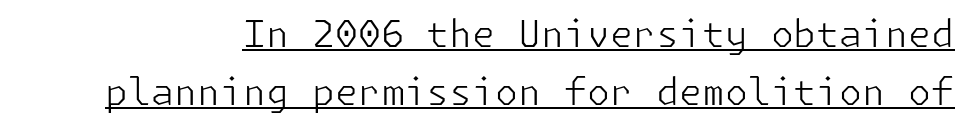
The image shows 37 px light sans-serif type, upright; set normal line spacing (1.57x), normal letter spacing, underlined; low stroke contrast and a medium x-height.
